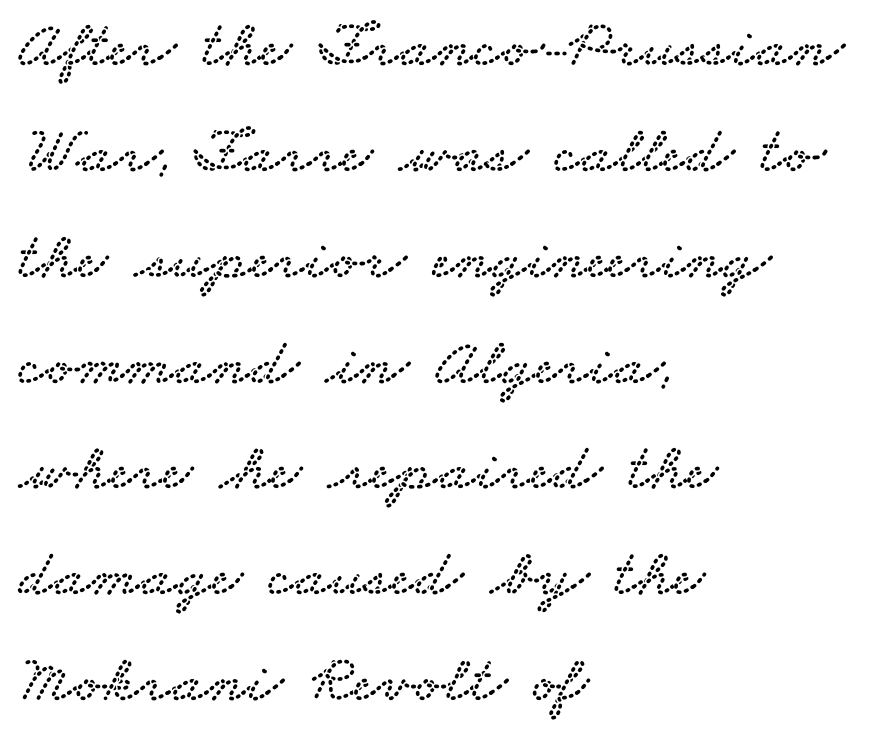
The area under the type is left untouched. Observe the serifs anchoring each vertical stroke in this sample. Short note: letters normally spaced. You could not count columns in this text — the font is proportionally spaced.
